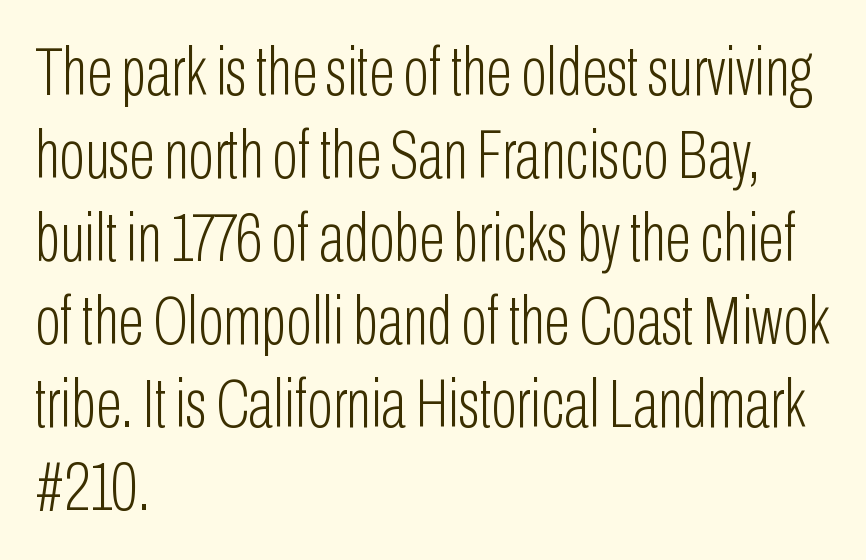
The image shows 68 px light, condensed sans-serif type, upright; set left-aligned, line spacing 1.22x, normal letter spacing, not underlined; low stroke contrast and a medium x-height.
